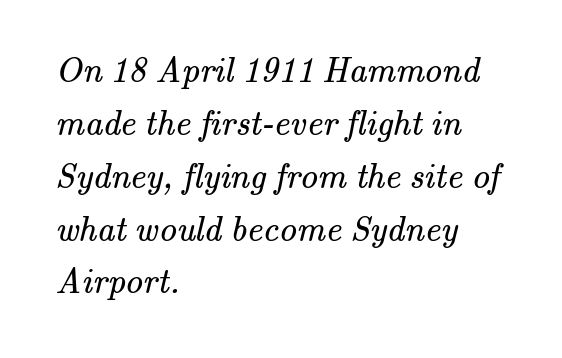
The rendering uses a moderate line-height, typical for paragraphs. Stroke terminals: seriffed. Is the block centered? No — it sits flush against the left margin. How are the letters spaced? Ordinarily, with no added tracking. The gap between lines stays unmarked.
